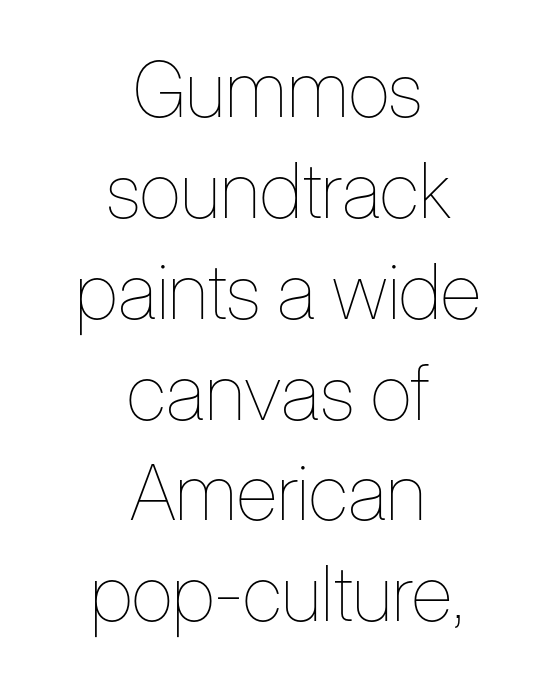
The specimen reads as upright at a glance. Anything drawn beneath the words? Only blank space. The rendering uses natural spacing where letterforms have individual widths. This sample is center-justified, so both line endings float freely. No chunkiness to these letters — they're not bold. Summary of vertical rhythm: regular, with standard interline spacing.
